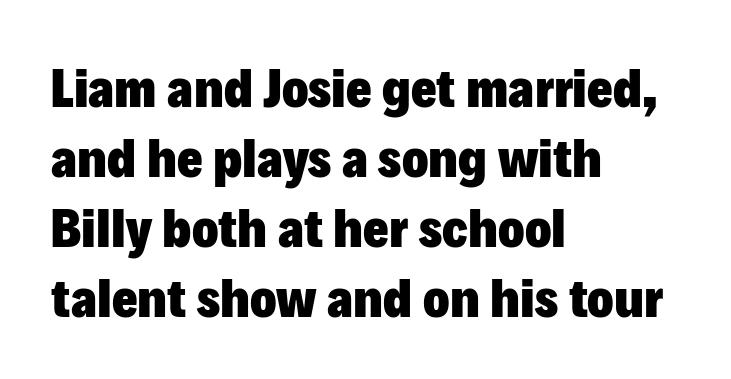
The image shows 55 px heavy sans-serif type, upright; set left-aligned, normal line spacing (1.27x), normal letter spacing, not underlined; low stroke contrast and a medium x-height.
